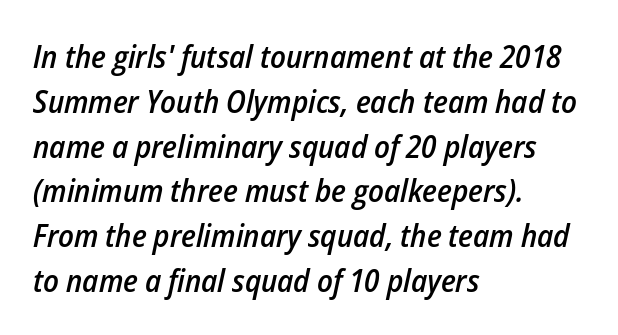
The image shows 32 px semibold, condensed type, italic (leaning right); set left-aligned, normal line spacing (1.4x), normal letter spacing, not underlined; low stroke contrast and a medium x-height.
